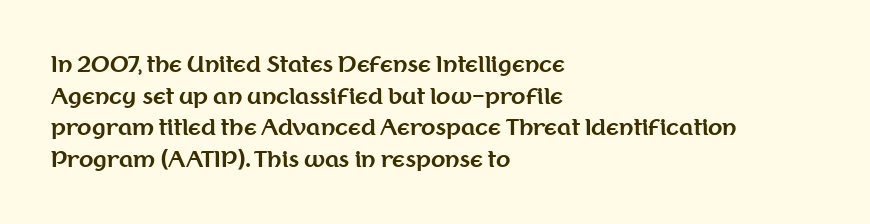
Q: Is the text bold? A: Yes.
Q: Is the text italic (slanted)? A: No, it is upright.
Q: Is the text underlined? A: No.
Q: How is the paragraph aligned? A: Left-aligned.
Q: Is the spacing between letters normal or unusually wide? A: Normal.
Q: Is the spacing between lines tight, normal or loose? A: Normal.
